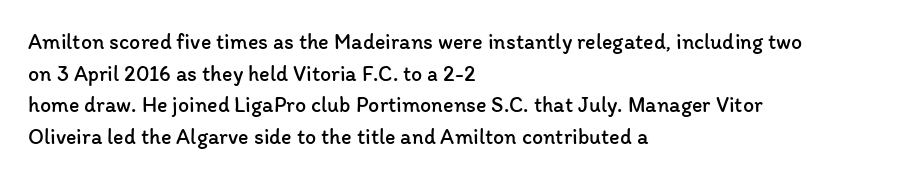
Q: Is the text bold? A: No.
Q: Is the text italic (slanted)? A: No, it is upright.
Q: Is the text underlined? A: No.
Q: How is the paragraph aligned? A: Left-aligned.
Q: Is the spacing between letters normal or unusually wide? A: Normal.
Q: Is the spacing between lines tight, normal or loose? A: Normal.
